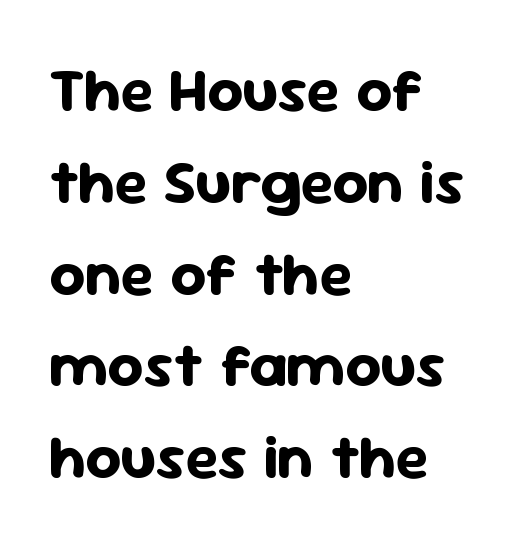
{"serif": "no", "italic": "no", "bold": "yes", "weight": "bold", "width": "normal", "stroke_contrast": "low", "x_height": "medium", "monospaced": "no", "underline": "no", "align": "left", "line_spacing": "normal", "line_spacing_ratio": 1.48, "letter_spacing": "normal", "letter_spacing_em": 0.0, "glyph_px": 62}
